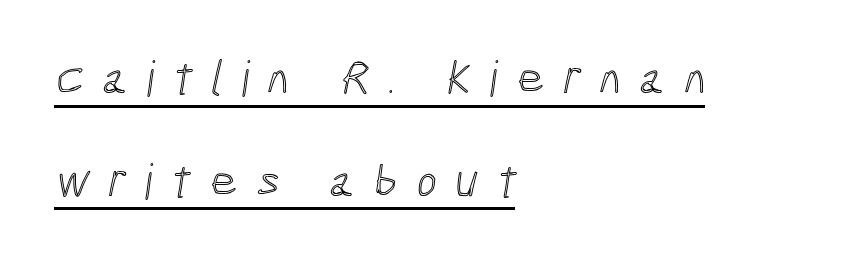
Q: Is the text underlined? A: Yes.
Q: How is the paragraph aligned? A: Left-aligned.
Q: Is the spacing between letters normal or unusually wide? A: Unusually wide.
Q: Is the spacing between lines tight, normal or loose? A: Loose.
Q: Width (condensed, normal, or wide)? A: Condensed.
Q: x-height? A: Medium.
Q: Monospaced? A: No.
